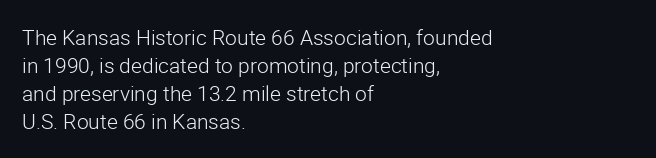
The image shows 21 px text type, upright; set left-aligned, normal line spacing (1.33x), normal letter spacing, not underlined.
